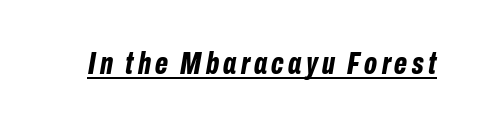
Q: Is the text bold? A: Yes.
Q: Is the text italic (slanted)? A: Yes, it leans right by about 10 degrees.
Q: Is the text underlined? A: Yes.
Q: Width (condensed, normal, or wide)? A: Condensed.
Q: Stroke contrast? A: Low.
Q: x-height? A: Medium.
Q: Monospaced? A: No.
